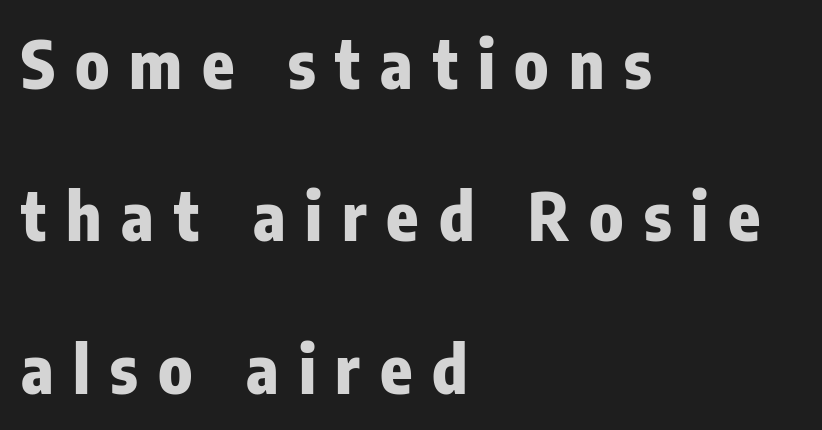
The image shows 66 px heavy, condensed sans-serif type, upright; set left-aligned, loose line spacing (2.31x), unusually wide letter spacing (+0.3 em), not underlined; low stroke contrast and a medium x-height.
